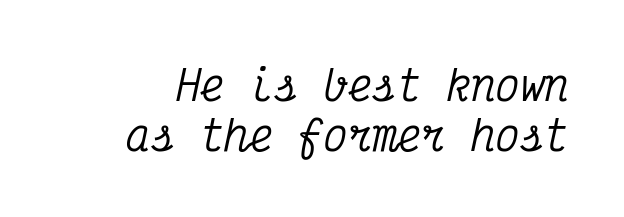
Rule under the text: the space is simply empty. The tracking reads as untouched default to a designer's eye. Note: serifs present on the glyphs. Here the designer chose a console-style face with uniform glyph widths.
